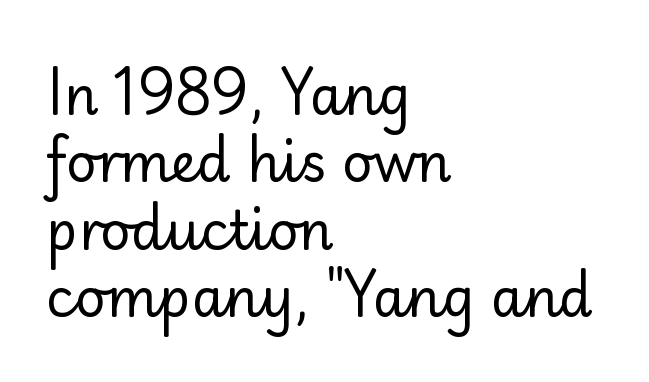
The image shows 53 px regular-weight sans-serif type, upright; set left-aligned, normal line spacing (1.27x), normal letter spacing, not underlined; low stroke contrast and a small x-height.
